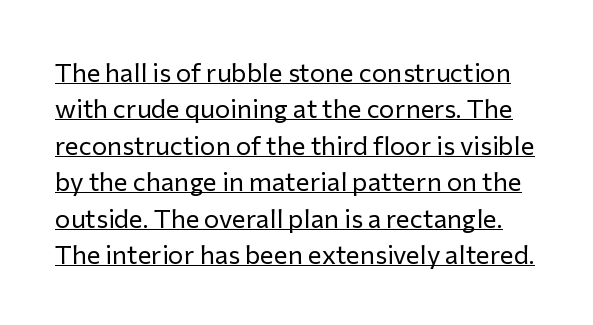
{"italic": "no", "bold": "no", "underline": "yes", "line_spacing": "normal", "line_spacing_ratio": 1.4, "letter_spacing": "normal", "letter_spacing_em": 0.0, "glyph_px": 26}
